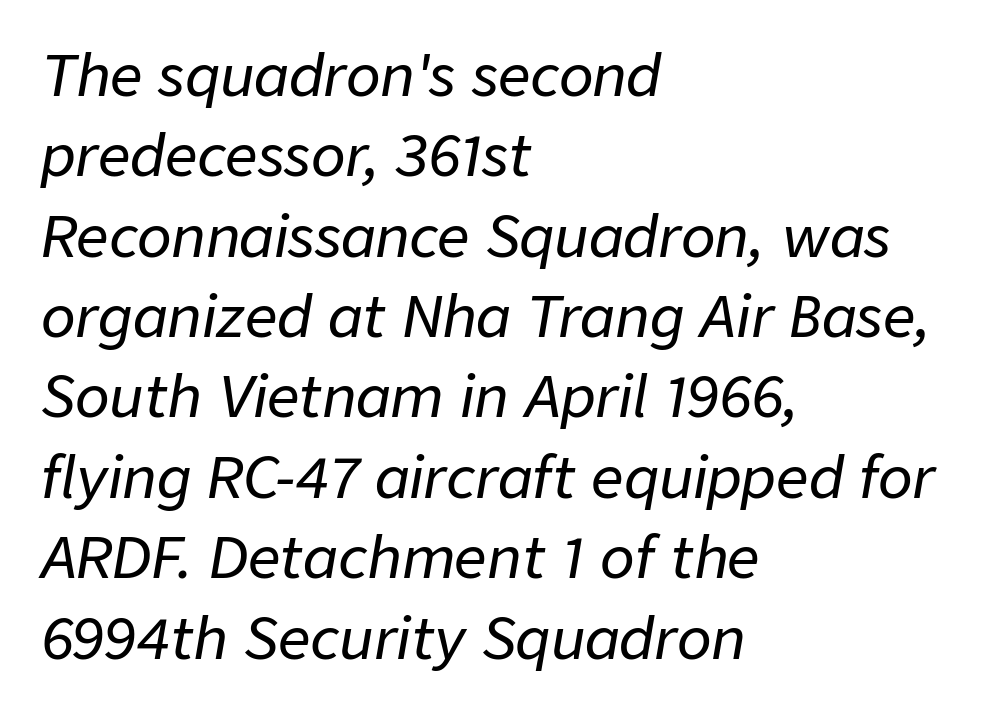
{"italic": "yes", "lean": "right", "slant_degrees": 9, "width": "normal", "stroke_contrast": "low", "x_height": "medium", "monospaced": "no", "underline": "no", "align": "left", "line_spacing": "normal", "line_spacing_ratio": 1.41, "letter_spacing": "normal", "letter_spacing_em": 0.0, "glyph_px": 57}
